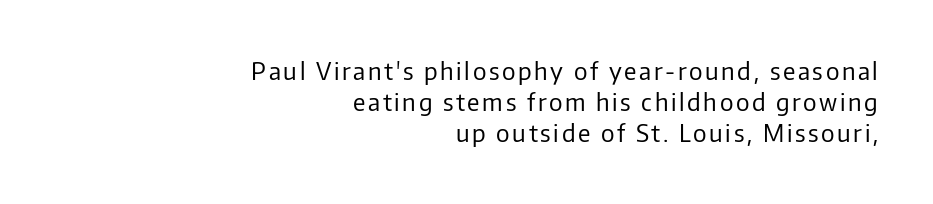
The image shows 24 px text type, upright; set right-aligned, normal line spacing (1.3x), not underlined.
